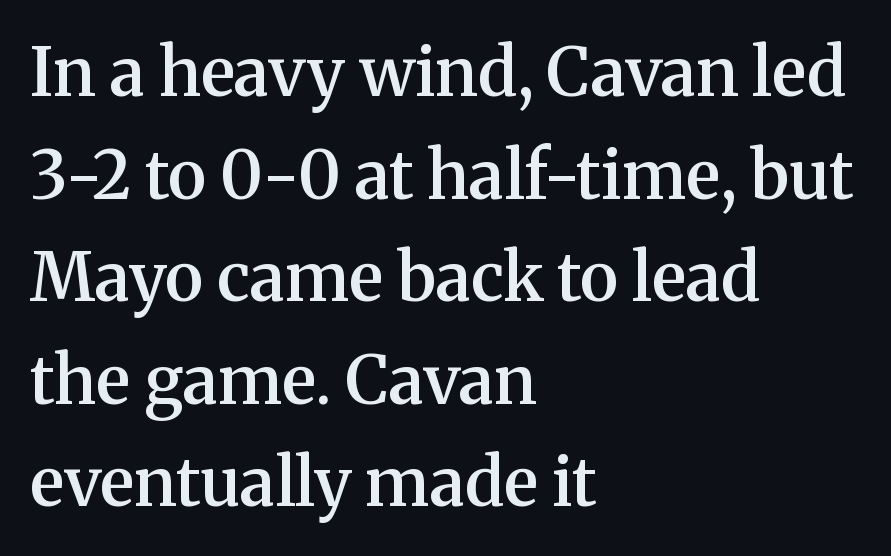
The image shows 67 px semibold serif type, upright; set left-aligned, normal line spacing (1.53x), normal letter spacing, not underlined; medium stroke contrast and a medium x-height.
